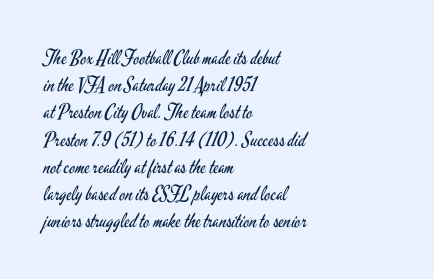
{"bold": "no", "underline": "no", "align": "left", "line_spacing": "normal", "line_spacing_ratio": 1.36, "letter_spacing": "normal", "letter_spacing_em": 0.0, "glyph_px": 20}
